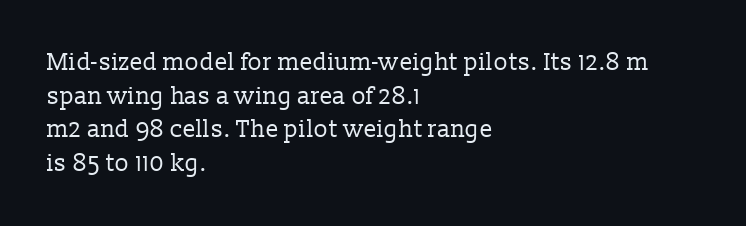
Q: Is the text bold? A: No.
Q: Is the text italic (slanted)? A: No, it is upright.
Q: Is the text underlined? A: No.
Q: How is the paragraph aligned? A: Left-aligned.
Q: Is the spacing between letters normal or unusually wide? A: Normal.
Q: Is the spacing between lines tight, normal or loose? A: Normal.
